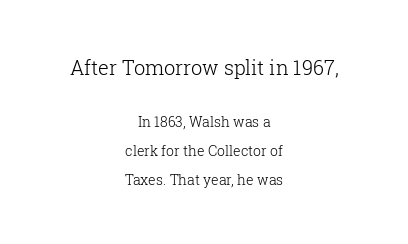
The image shows 20 px text type, upright; set centered, loose line spacing (2.09x), normal letter spacing, not underlined; the first (top) block is 1.43x larger.
